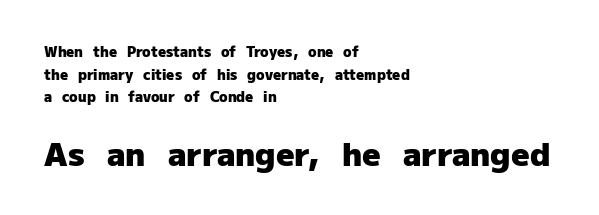
Q: Is the text bold? A: Yes.
Q: Is the text italic (slanted)? A: No, it is upright.
Q: Is the typeface a serif or a sans-serif typeface? A: Sans-serif.
Q: Is the text underlined? A: No.
Q: How is the paragraph aligned? A: Left-aligned.
Q: Is the spacing between letters normal or unusually wide? A: Normal.
Q: Is the spacing between lines tight, normal or loose? A: Normal.
Q: Which block of text is set in a larger size, the first (top) or the second (bottom)? A: The second (bottom) one.
Q: Width (condensed, normal, or wide)? A: Normal.
Q: Stroke contrast? A: Low.
Q: x-height? A: Medium.
Q: Monospaced? A: No.
